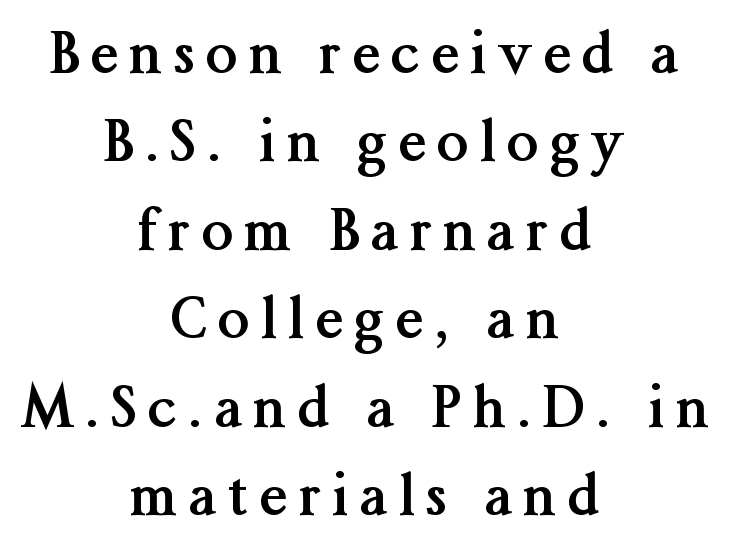
{"serif": "yes", "italic": "no", "bold": "yes", "weight": "semibold", "width": "normal", "stroke_contrast": "medium", "x_height": "medium", "monospaced": "no", "underline": "no", "align": "center", "line_spacing": "normal", "line_spacing_ratio": 1.58, "letter_spacing": "wide", "letter_spacing_em": 0.21, "glyph_px": 56}
